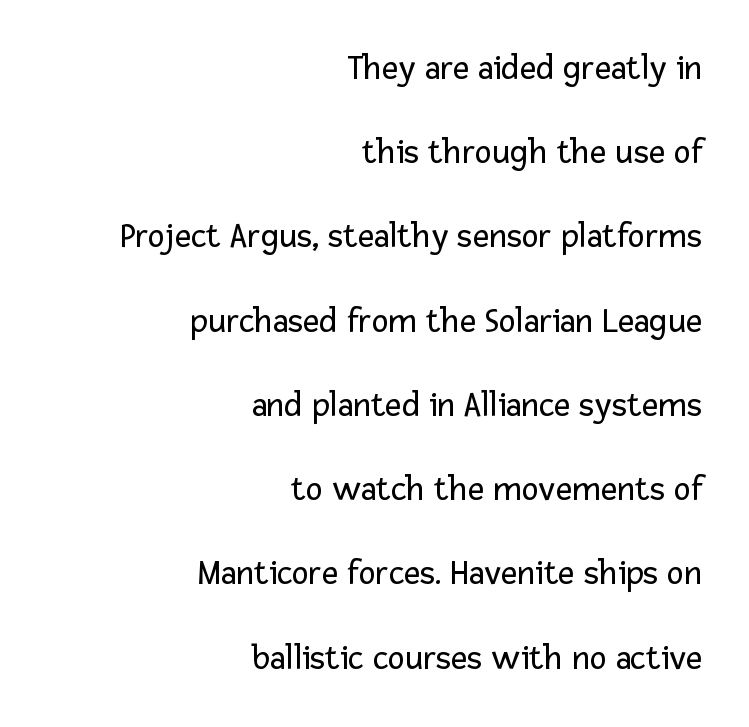
The image shows 36 px regular-weight sans-serif type, upright; set right-aligned, loose line spacing (2.34x), normal letter spacing, not underlined; low stroke contrast and a medium x-height.
